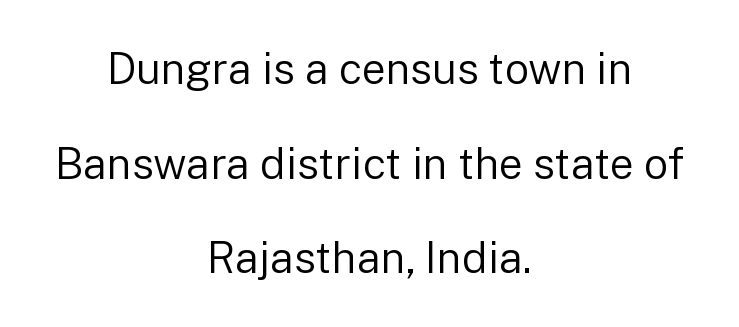
{"serif": "no", "italic": "no", "bold": "no", "weight": "regular", "width": "normal", "stroke_contrast": "low", "x_height": "medium", "monospaced": "no", "underline": "no", "align": "center", "line_spacing": "loose", "line_spacing_ratio": 2.2, "letter_spacing": "normal", "letter_spacing_em": 0.0, "glyph_px": 43}
